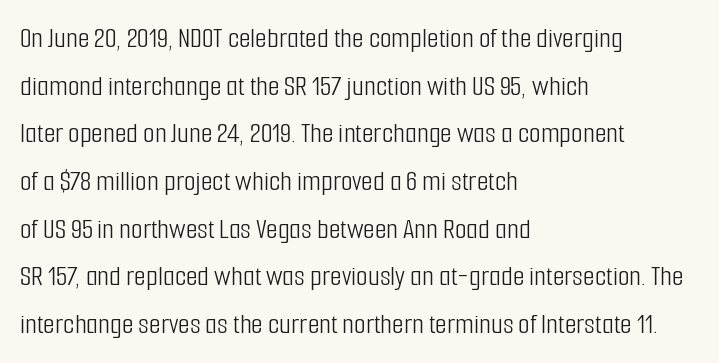
Q: Is the text bold? A: No.
Q: Is the text italic (slanted)? A: No, it is upright.
Q: Is the typeface a serif or a sans-serif typeface? A: Sans-serif.
Q: Is the text underlined? A: No.
Q: How is the paragraph aligned? A: Left-aligned.
Q: Is the spacing between letters normal or unusually wide? A: Normal.
Q: Is the spacing between lines tight, normal or loose? A: Normal.
Q: Width (condensed, normal, or wide)? A: Condensed.
Q: Stroke contrast? A: Low.
Q: x-height? A: Medium.
Q: Monospaced? A: No.
